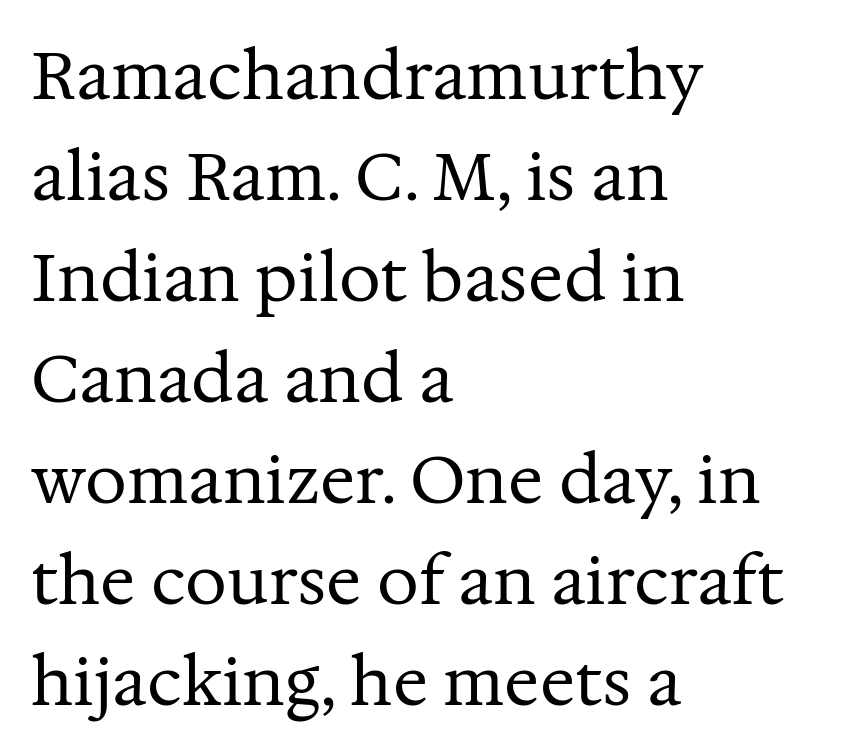
Q: Is the text bold? A: No.
Q: Is the text italic (slanted)? A: No, it is upright.
Q: Is the typeface a serif or a sans-serif typeface? A: Serif.
Q: Is the text underlined? A: No.
Q: How is the paragraph aligned? A: Left-aligned.
Q: Is the spacing between letters normal or unusually wide? A: Normal.
Q: Is the spacing between lines tight, normal or loose? A: Normal.
Q: Width (condensed, normal, or wide)? A: Normal.
Q: Stroke contrast? A: Medium.
Q: x-height? A: Medium.
Q: Monospaced? A: No.
